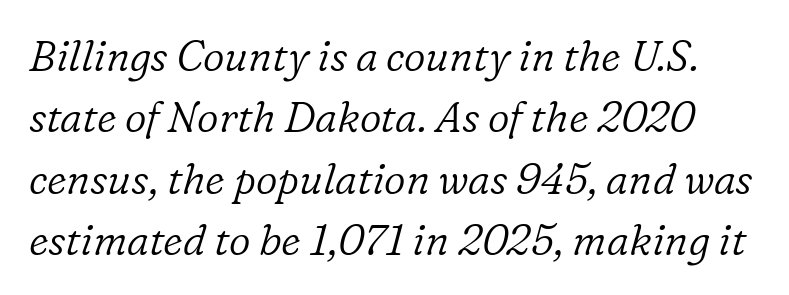
The image shows 42 px light serif type, italic (leaning right); set normal line spacing (1.46x), normal letter spacing, not underlined; low stroke contrast and a medium x-height.
